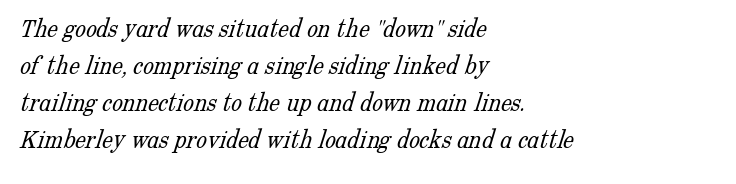
The passage shown is not underscored anywhere. The typesetter chose a ragged-right arrangement here. Letters have the restrained weight of plain body copy at most. Default kerning and tracking; the words read as compact shapes.
